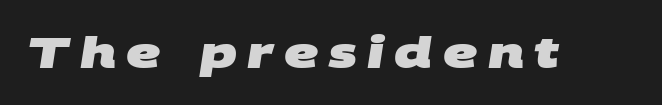
Summary of weight: heavy, a full bold. Students, note that the glyphs here are deliberately spaced far apart. Spacing verdict: proportional, widths tailored to each character. The designer went with a sans here, leaving each stem footless. Clear beneath every line of the passage.
